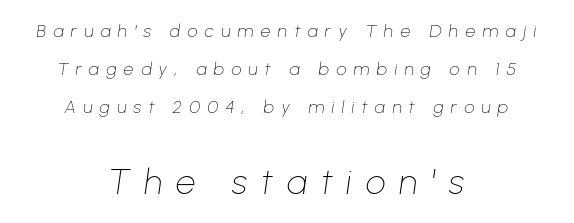
The passage shown is not underscored anywhere. Horizontal bands of white between lines are thick stripes. The letters in the lower block stand taller than those in the block above. A typesetter would call this proportional, since set widths differ per character. The weight tops out at a normal text grade.
